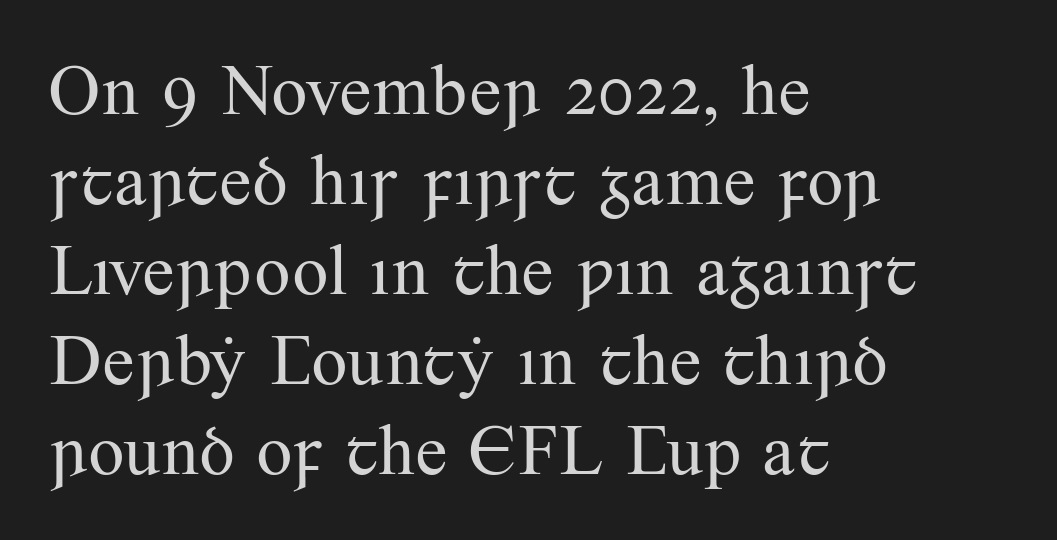
Q: Is the text bold? A: No.
Q: Is the text italic (slanted)? A: No, it is upright.
Q: Is the typeface a serif or a sans-serif typeface? A: Serif.
Q: Is the text underlined? A: No.
Q: How is the paragraph aligned? A: Left-aligned.
Q: Is the spacing between letters normal or unusually wide? A: Normal.
Q: Is the spacing between lines tight, normal or loose? A: Normal.
Q: Width (condensed, normal, or wide)? A: Normal.
Q: Stroke contrast? A: Medium.
Q: x-height? A: Small.
Q: Monospaced? A: No.
